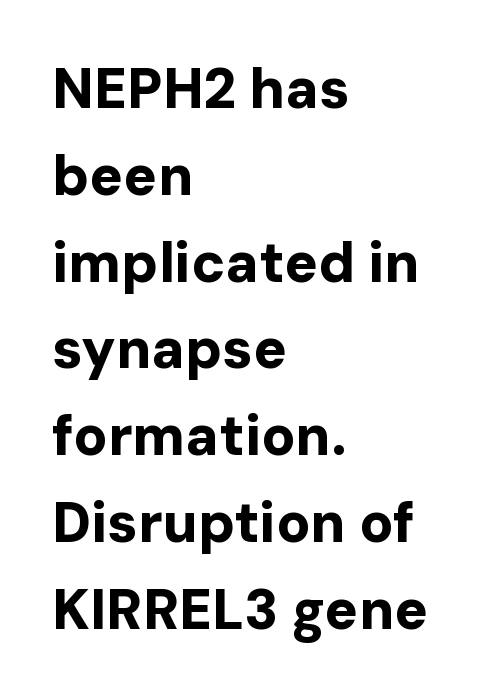
Q: Is the text bold? A: Yes.
Q: Is the text italic (slanted)? A: No, it is upright.
Q: Is the typeface a serif or a sans-serif typeface? A: Sans-serif.
Q: Is the text underlined? A: No.
Q: How is the paragraph aligned? A: Left-aligned.
Q: Is the spacing between letters normal or unusually wide? A: Normal.
Q: Is the spacing between lines tight, normal or loose? A: Normal.
Q: Width (condensed, normal, or wide)? A: Normal.
Q: Stroke contrast? A: Low.
Q: x-height? A: Medium.
Q: Monospaced? A: No.
